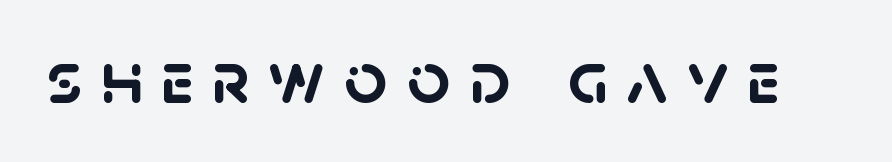
Q: Is the text bold? A: Yes.
Q: Is the typeface a serif or a sans-serif typeface? A: Sans-serif.
Q: Is the text underlined? A: No.
Q: Is the spacing between letters normal or unusually wide? A: Unusually wide.
Q: Width (condensed, normal, or wide)? A: Normal.
Q: Stroke contrast? A: Low.
Q: x-height? A: Large.
Q: Monospaced? A: No.
